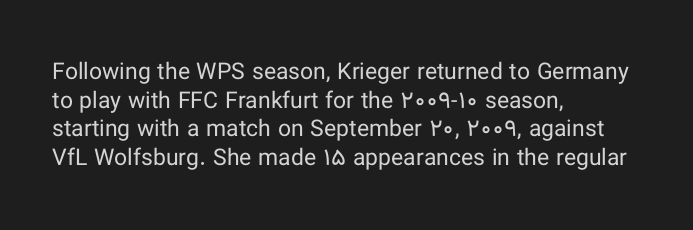
The image shows 23 px text type, upright; set left-aligned, line spacing 1.24x, normal letter spacing, not underlined.
